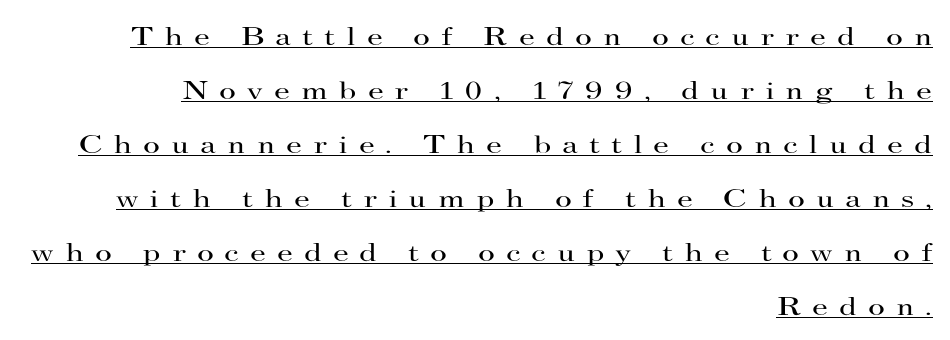
The image shows 26 px text type, upright; set right-aligned, loose line spacing (2.08x), unusually wide letter spacing (+0.42 em), underlined.
